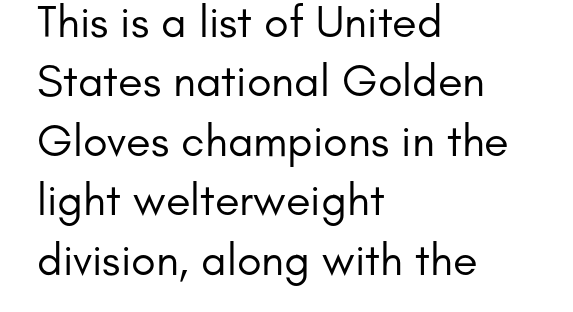
{"serif": "no", "italic": "no", "bold": "no", "weight": "regular", "width": "normal", "stroke_contrast": "low", "x_height": "small", "monospaced": "no", "underline": "no", "align": "left", "line_spacing": "normal", "line_spacing_ratio": 1.32, "letter_spacing": "normal", "letter_spacing_em": 0.0, "glyph_px": 45}
